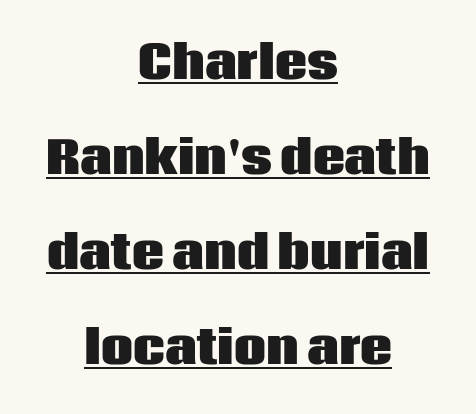
What kind of face is this? One without serifs — a sans. The lettering stays uniformly vertical, giving the passage a roman look. Spacing between characters is what you'd get straight out of the box. The string is rendered with underlining switched on. Students, this is bold: see how much ink each stroke carries. Note the varied advance widths — an 'i' is clearly narrower than an 'm'.
